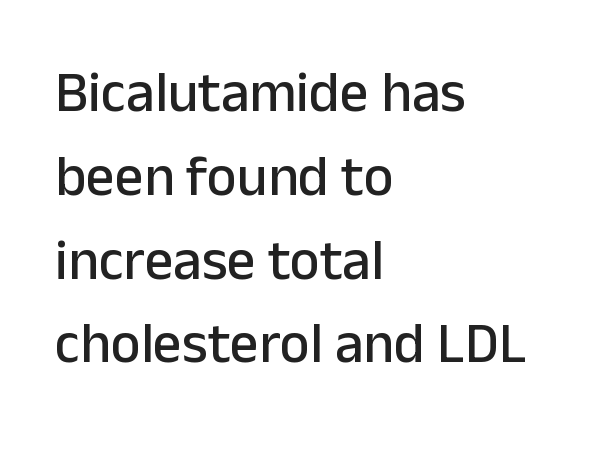
The image shows 57 px sans-serif type, upright; set left-aligned, normal line spacing (1.47x), normal letter spacing, not underlined; low stroke contrast and a medium x-height.
